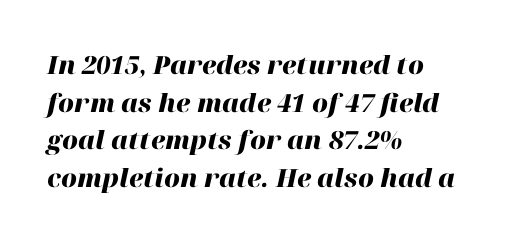
{"italic": "yes", "lean": "right", "slant_degrees": 12, "bold": "yes", "underline": "no", "align": "left", "line_spacing": "normal", "line_spacing_ratio": 1.51, "letter_spacing": "normal", "letter_spacing_em": 0.0, "glyph_px": 25}
